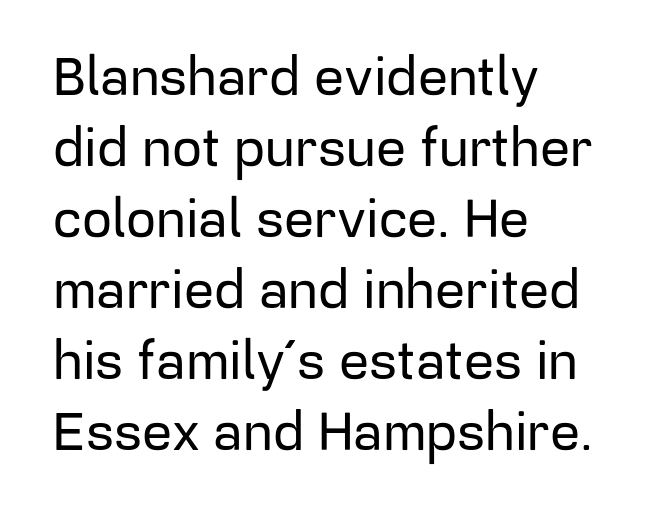
The image shows 53 px sans-serif type, upright; set left-aligned, normal line spacing (1.34x), normal letter spacing, not underlined; low stroke contrast and a medium x-height.
